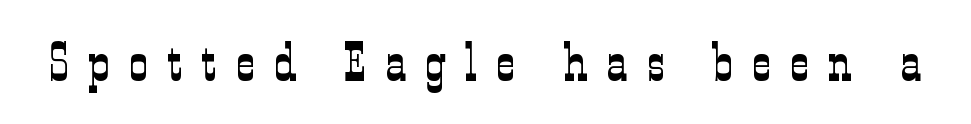
The letters advance in unequal steps, a hallmark of proportional type. Anything drawn beneath the words? Only blank space. Does extra space separate the letters? Yes, quite a lot of it. The type sits square on the baseline with zero lean.
